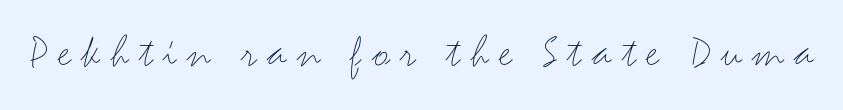
Each letter keeps its own natural width here, so spacing adapts to shape. The letters carry no serifs — their stems end cleanly without finishing strokes. The line texture is sparse and dotted thanks to wide tracking. Is the type heavy? It reads as light-to-regular instead.
